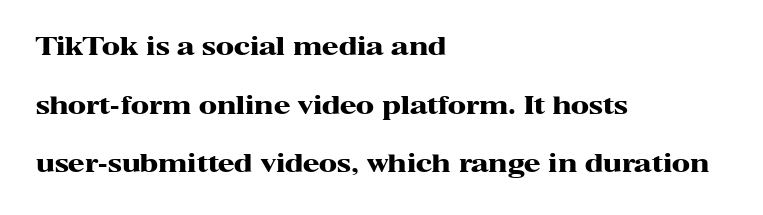
{"italic": "no", "bold": "yes", "underline": "no", "align": "left", "line_spacing": "loose", "line_spacing_ratio": 2.44, "letter_spacing": "normal", "letter_spacing_em": 0.0, "glyph_px": 24}
